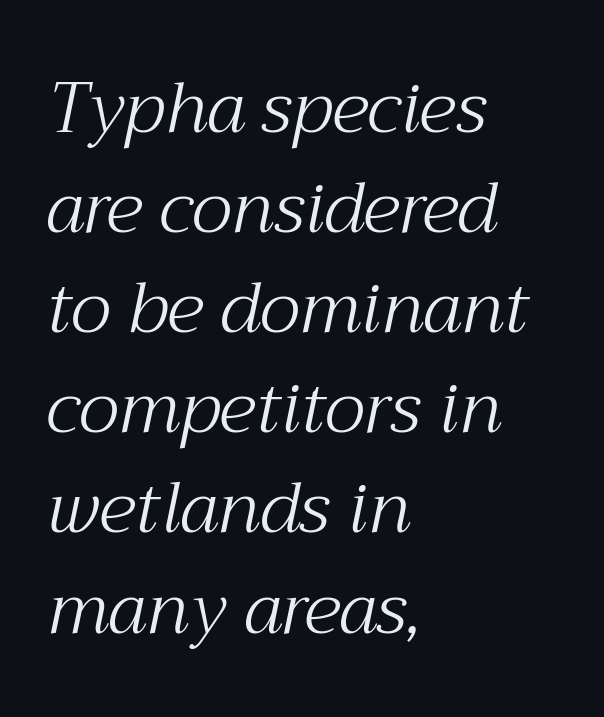
{"serif": "yes", "italic": "yes", "lean": "right", "slant_degrees": 12, "bold": "no", "weight": "light", "width": "normal", "stroke_contrast": "medium", "x_height": "medium", "monospaced": "no", "underline": "no", "align": "left", "line_spacing": "normal", "line_spacing_ratio": 1.41, "letter_spacing": "normal", "letter_spacing_em": 0.0, "glyph_px": 71}
